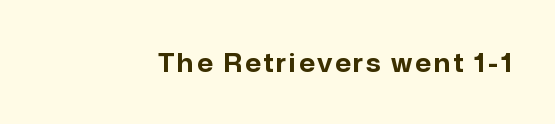
Q: Is the text bold? A: Yes.
Q: Is the text italic (slanted)? A: No, it is upright.
Q: Is the text underlined? A: No.
